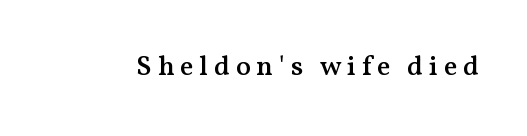
These lines are rendered in a variable-pitch font. How are the letters spaced? Widely, with obvious added tracking. The typesetting leans somewhat heavy: a semibold. Font category for this specimen: serif. Unlike italic type, these characters show no tilt at all. Letters rest on an invisible, unmarked baseline.
